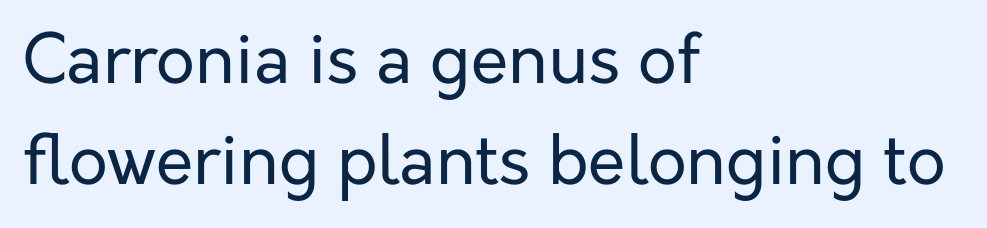
Spacing verdict: proportional, widths tailored to each character. The line-height multiplier appears to be the usual default. Every character sits straight up, as roman type does. Stems here are at most as thick as an everyday book face.
